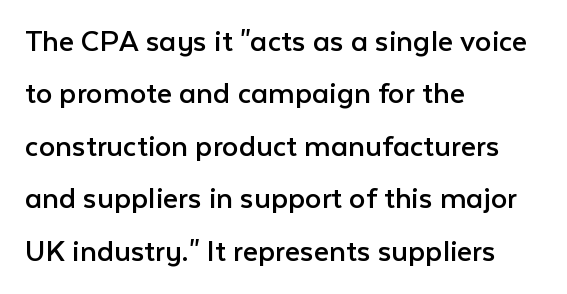
Q: Is the text bold? A: No.
Q: Is the text italic (slanted)? A: No, it is upright.
Q: Is the typeface a serif or a sans-serif typeface? A: Sans-serif.
Q: Is the text underlined? A: No.
Q: How is the paragraph aligned? A: Left-aligned.
Q: Is the spacing between letters normal or unusually wide? A: Normal.
Q: Is the spacing between lines tight, normal or loose? A: Normal.
Q: Width (condensed, normal, or wide)? A: Normal.
Q: Stroke contrast? A: Low.
Q: x-height? A: Medium.
Q: Monospaced? A: No.
